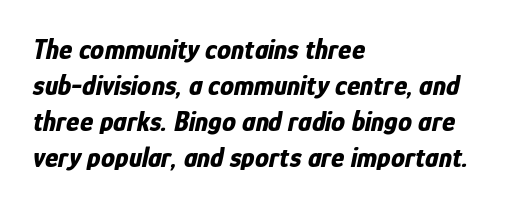
{"italic": "yes", "lean": "right", "slant_degrees": 12, "bold": "yes", "weight": "bold", "width": "condensed", "stroke_contrast": "low", "x_height": "medium", "monospaced": "no", "underline": "no", "align": "left", "line_spacing": "normal", "line_spacing_ratio": 1.28, "letter_spacing": "normal", "letter_spacing_em": 0.0, "glyph_px": 28}
